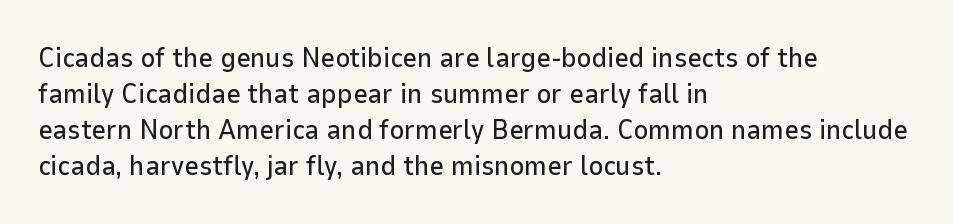
These lines sit exactly where default settings would place them. Plain, unruled lines of type. Compared with typical body copy, the letter spacing here is the same. You can tell from the bare stems that sans-serif type was used. Tall strokes in this sample are plumb rather than angled. If you drew a ruler down the left edge, every line would touch it.
